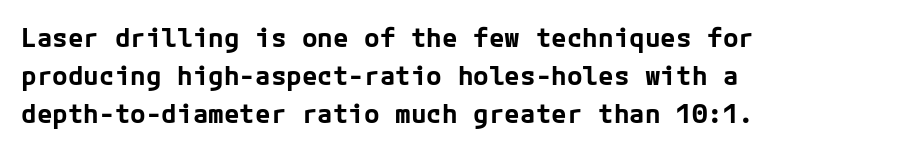
The image shows 26 px bold type, upright; set left-aligned, normal line spacing (1.47x), normal letter spacing, not underlined.
